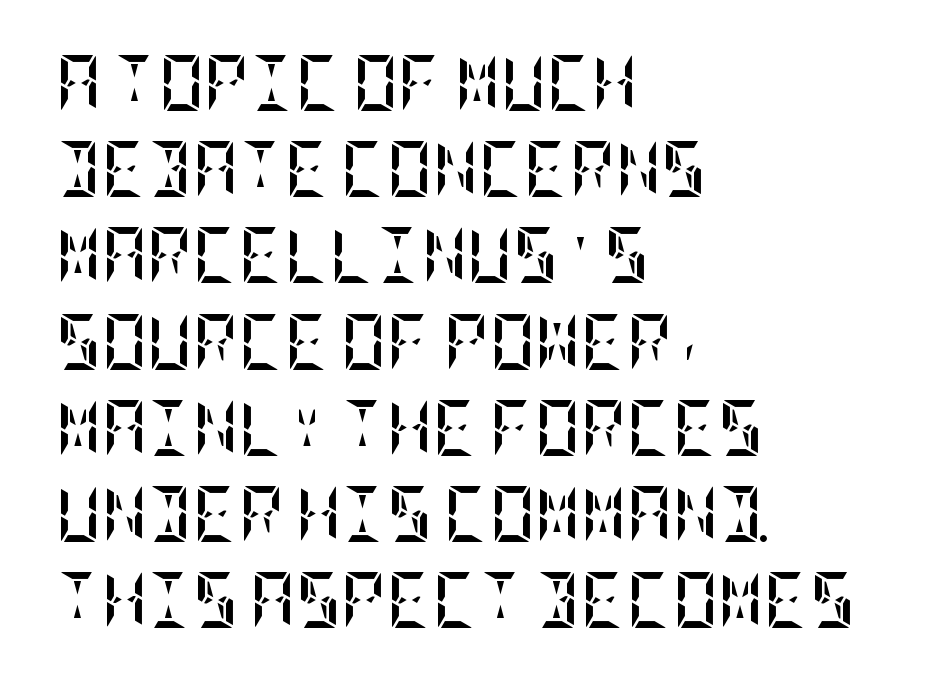
Q: Is the text bold? A: Yes.
Q: Is the text italic (slanted)? A: No, it is upright.
Q: Is the text underlined? A: No.
Q: How is the paragraph aligned? A: Left-aligned.
Q: Is the spacing between letters normal or unusually wide? A: Normal.
Q: Is the spacing between lines tight, normal or loose? A: Normal.
Q: Width (condensed, normal, or wide)? A: Condensed.
Q: Stroke contrast? A: Low.
Q: x-height? A: Large.
